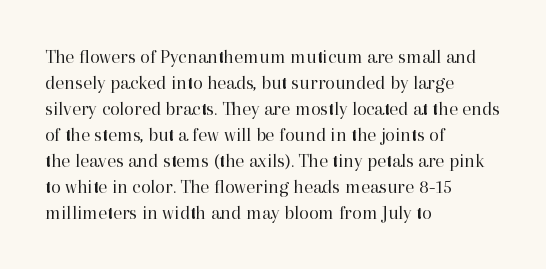
Q: Is the text bold? A: No.
Q: Is the text italic (slanted)? A: No, it is upright.
Q: Is the text underlined? A: No.
Q: How is the paragraph aligned? A: Left-aligned.
Q: Is the spacing between letters normal or unusually wide? A: Normal.
Q: Is the spacing between lines tight, normal or loose? A: Normal.
